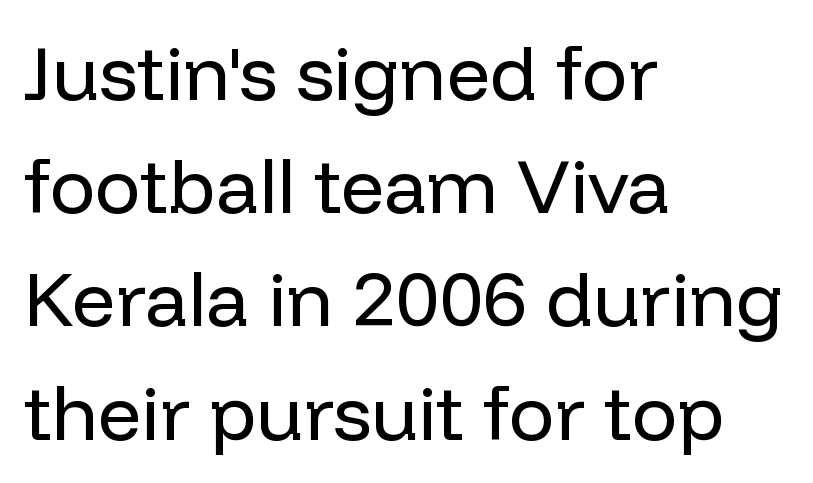
Q: Is the text bold? A: No.
Q: Is the text italic (slanted)? A: No, it is upright.
Q: Is the typeface a serif or a sans-serif typeface? A: Sans-serif.
Q: Is the text underlined? A: No.
Q: How is the paragraph aligned? A: Left-aligned.
Q: Is the spacing between letters normal or unusually wide? A: Normal.
Q: Is the spacing between lines tight, normal or loose? A: Normal.
Q: Width (condensed, normal, or wide)? A: Normal.
Q: Stroke contrast? A: Low.
Q: x-height? A: Medium.
Q: Monospaced? A: No.
